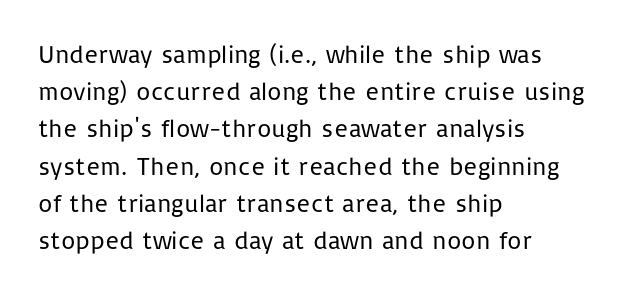
Each new line begins a customary step beneath the previous one. In CSS terms this would be text-align: left. Every character sits straight up, as roman type does. Inter-character spacing is left at the font's built-in metrics.
